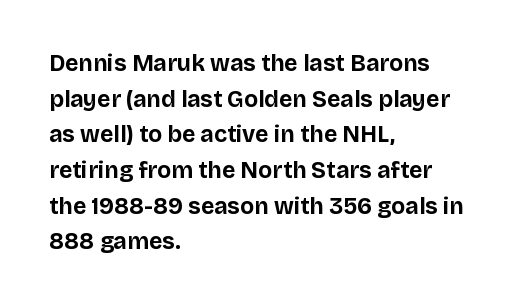
Q: Is the text bold? A: Yes.
Q: Is the text italic (slanted)? A: No, it is upright.
Q: Is the text underlined? A: No.
Q: How is the paragraph aligned? A: Left-aligned.
Q: Is the spacing between letters normal or unusually wide? A: Normal.
Q: Is the spacing between lines tight, normal or loose? A: Normal.
